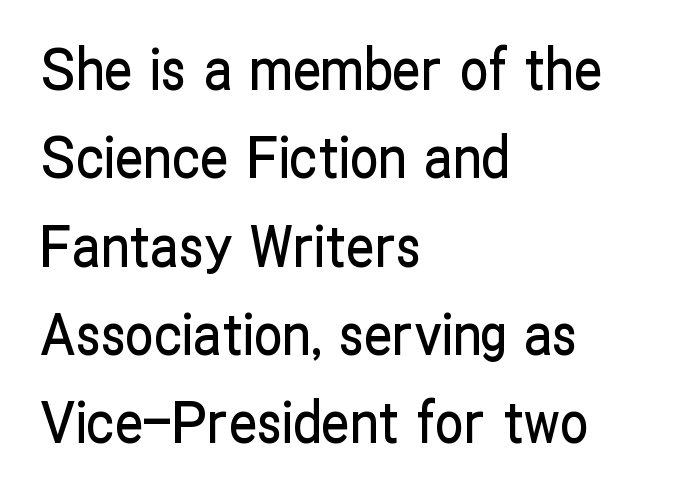
The lines are quadded left. Rows of type keep a routine distance in the vertical direction. Is this a fixed-width face? No — the glyphs have proportional, varying widths. Rule under the text: the space is simply empty. The face used here is a sans, in the tradition of grotesques and geometrics. Do the letters lean? They stand straight.
